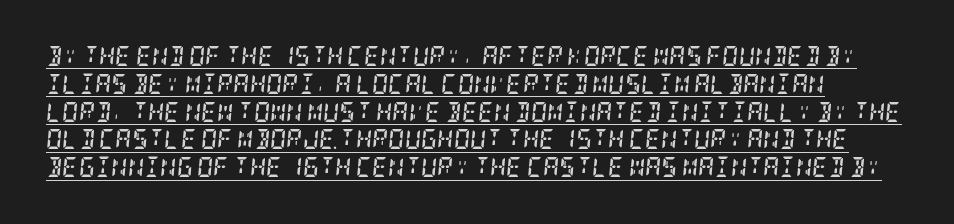
{"italic": "yes", "lean": "right", "slant_degrees": 5, "bold": "yes", "underline": "yes", "line_spacing": "normal", "line_spacing_ratio": 1.39, "letter_spacing": "normal", "letter_spacing_em": 0.0, "glyph_px": 20}
